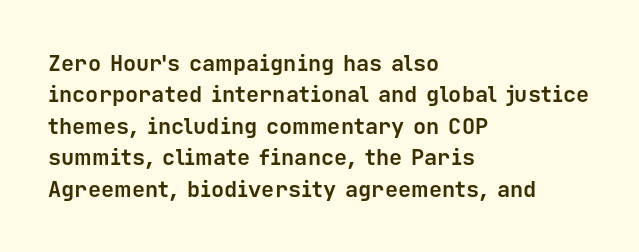
Q: Is the text bold? A: Yes.
Q: Is the text italic (slanted)? A: No, it is upright.
Q: Is the text underlined? A: No.
Q: How is the paragraph aligned? A: Left-aligned.
Q: Is the spacing between letters normal or unusually wide? A: Normal.
Q: Is the spacing between lines tight, normal or loose? A: Normal.
